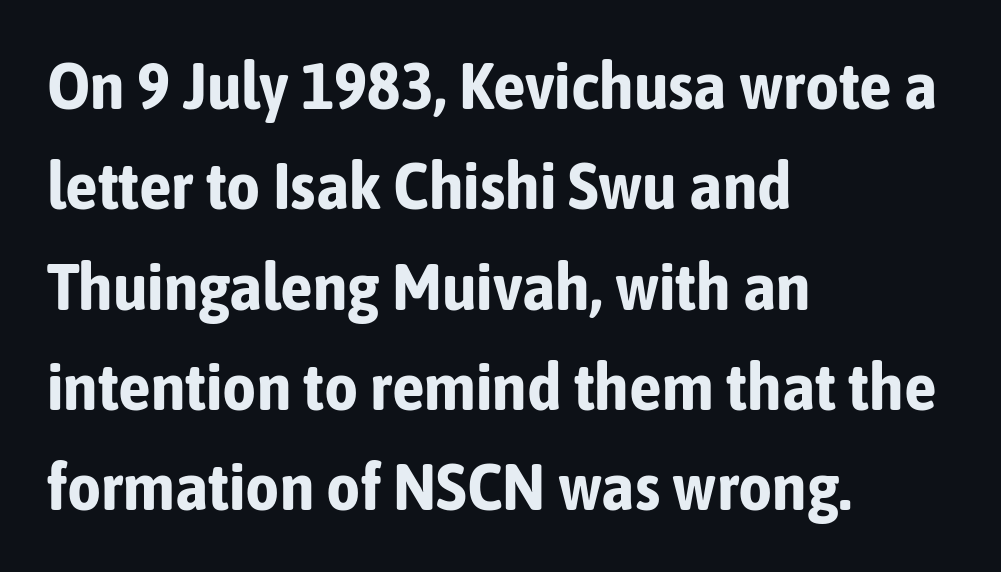
{"serif": "no", "italic": "no", "bold": "yes", "weight": "bold", "width": "condensed", "stroke_contrast": "low", "x_height": "medium", "monospaced": "no", "underline": "no", "align": "left", "line_spacing": "normal", "line_spacing_ratio": 1.52, "letter_spacing": "normal", "letter_spacing_em": 0.0, "glyph_px": 66}
